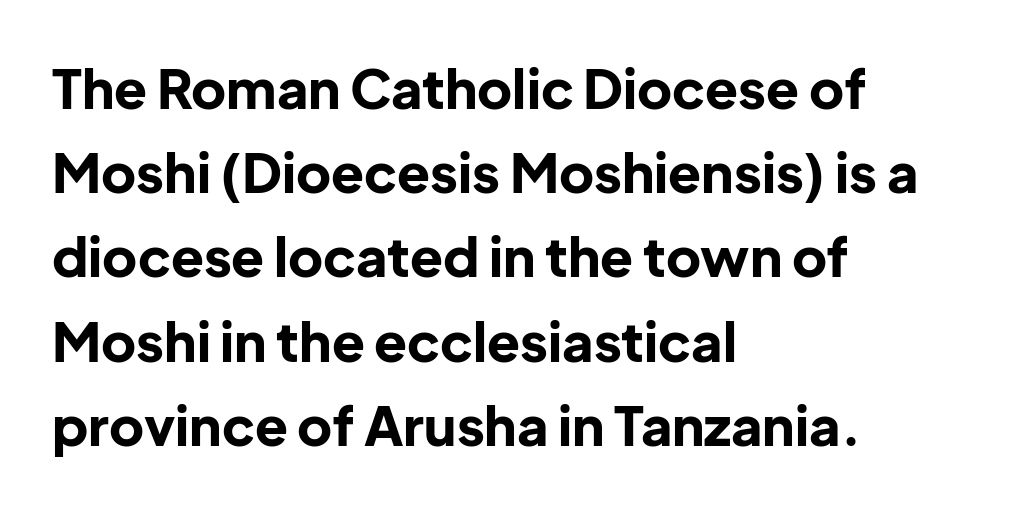
{"serif": "no", "italic": "no", "bold": "yes", "weight": "bold", "width": "normal", "stroke_contrast": "low", "x_height": "medium", "monospaced": "no", "underline": "no", "align": "left", "line_spacing": "normal", "line_spacing_ratio": 1.56, "letter_spacing": "normal", "letter_spacing_em": 0.0, "glyph_px": 54}
